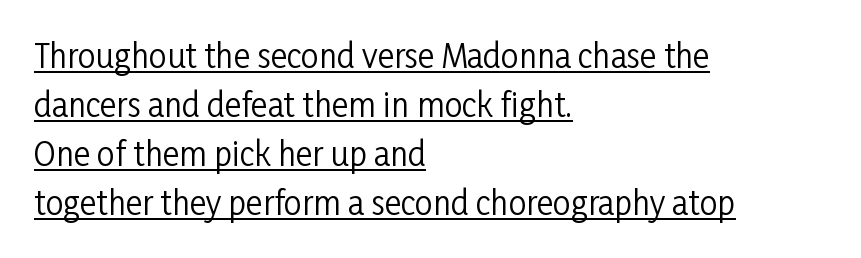
The image shows 32 px regular-weight, condensed sans-serif type, upright; set left-aligned, normal line spacing (1.53x), normal letter spacing, underlined; low stroke contrast and a medium x-height.
